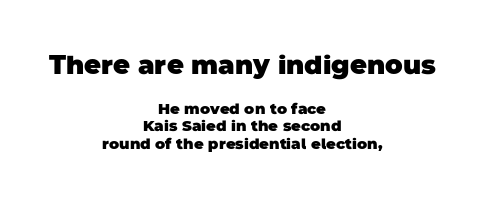
Q: Is the text bold? A: Yes.
Q: Is the text underlined? A: No.
Q: How is the paragraph aligned? A: Centered.
Q: Is the spacing between letters normal or unusually wide? A: Normal.
Q: Which block of text is set in a larger size, the first (top) or the second (bottom)? A: The first (top) one.
